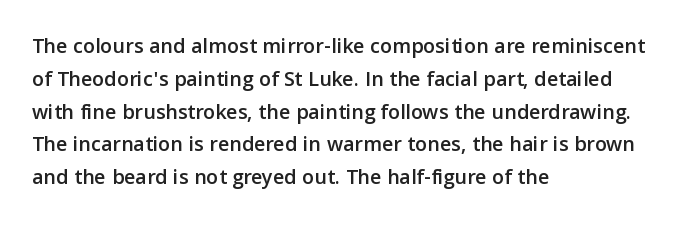
The specimen omits any rule beneath the text block's lines. Is the letter spacing exaggerated? No — it looks like the ordinary default. The typography opts for an upright posture over an oblique one. The rag falls on the right side of this text block. Baseline-to-baseline distance is the conventional proportion of letter height.
